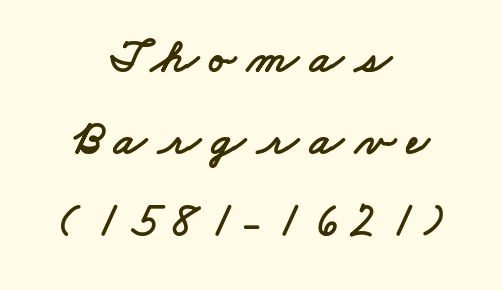
Unlike a traditional serif, this face leaves its strokes unadorned. Neither beginnings nor endings align; midpoints do. Each word looks stretched out because of the extra space between its letters. You could not count columns in this text — the font is proportionally spaced. Descender tails drop into unmarked territory.
